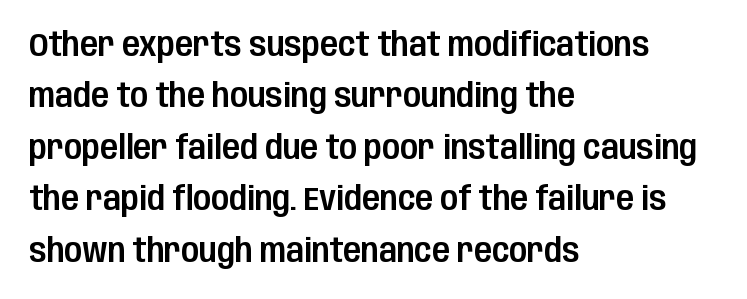
Q: Is the text italic (slanted)? A: No, it is upright.
Q: Is the typeface a serif or a sans-serif typeface? A: Sans-serif.
Q: Is the text underlined? A: No.
Q: How is the paragraph aligned? A: Left-aligned.
Q: Is the spacing between letters normal or unusually wide? A: Normal.
Q: Is the spacing between lines tight, normal or loose? A: Normal.
Q: Width (condensed, normal, or wide)? A: Condensed.
Q: Stroke contrast? A: Low.
Q: x-height? A: Large.
Q: Monospaced? A: No.
